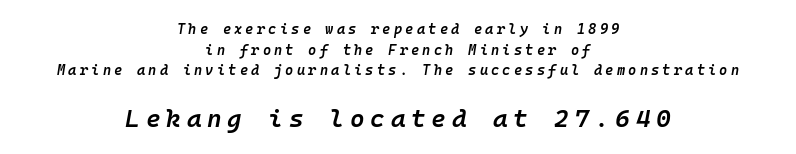
The image shows 25 px text type, italic (leaning right); set centered, normal line spacing (1.47x), unusually wide letter spacing (+0.23 em), not underlined; the second (bottom) block is 1.79x larger.
